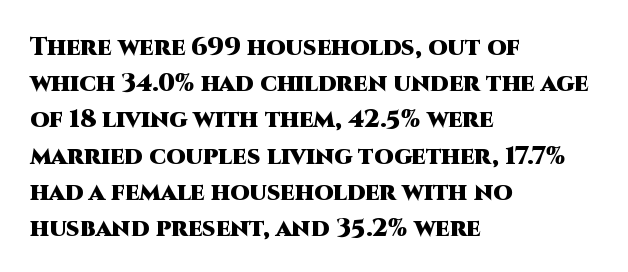
Q: Is the text bold? A: Yes.
Q: Is the text italic (slanted)? A: No, it is upright.
Q: Is the text underlined? A: No.
Q: How is the paragraph aligned? A: Left-aligned.
Q: Is the spacing between letters normal or unusually wide? A: Normal.
Q: Is the spacing between lines tight, normal or loose? A: Normal.
